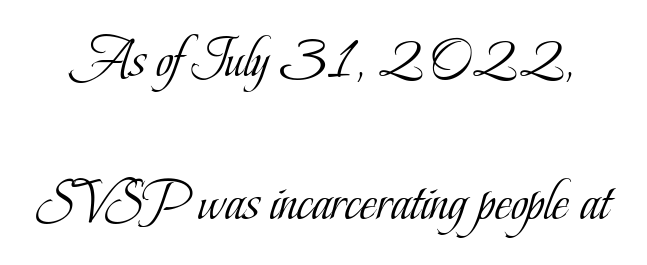
Q: Is the text bold? A: No.
Q: Is the text italic (slanted)? A: Yes.
Q: Is the typeface a serif or a sans-serif typeface? A: Serif.
Q: Is the text underlined? A: No.
Q: Is the spacing between letters normal or unusually wide? A: Normal.
Q: Is the spacing between lines tight, normal or loose? A: Loose.
Q: Width (condensed, normal, or wide)? A: Condensed.
Q: Stroke contrast? A: Low.
Q: x-height? A: Small.
Q: Monospaced? A: No.
